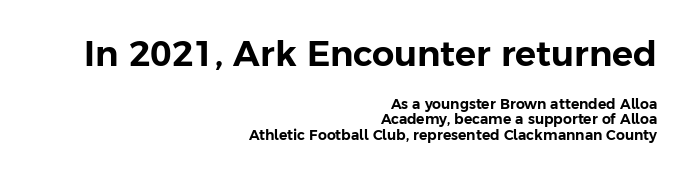
{"serif": "no", "italic": "no", "width": "normal", "stroke_contrast": "low", "x_height": "medium", "monospaced": "no", "underline": "no", "align": "right", "line_spacing": "tight", "line_spacing_ratio": 1.11, "letter_spacing": "normal", "letter_spacing_em": 0.0, "larger_block": "first", "size_ratio": 2.5, "glyph_px": 35}
